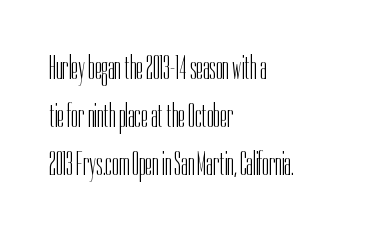
The image shows 34 px light, condensed sans-serif type, upright; set left-aligned, normal line spacing (1.41x), normal letter spacing, not underlined; low stroke contrast and a medium x-height.
